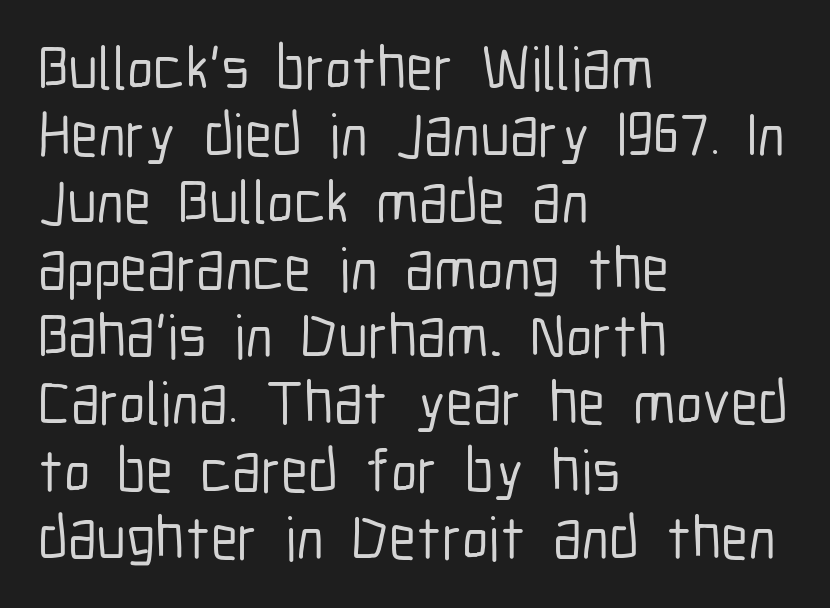
{"serif": "no", "italic": "no", "width": "condensed", "stroke_contrast": "low", "x_height": "medium", "monospaced": "no", "underline": "no", "align": "left", "line_spacing": "tight", "line_spacing_ratio": 1.1, "letter_spacing": "normal", "letter_spacing_em": 0.0, "glyph_px": 61}
